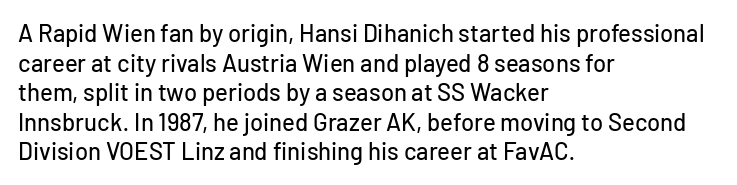
{"italic": "no", "underline": "no", "align": "left", "line_spacing_ratio": 1.23, "letter_spacing": "normal", "letter_spacing_em": 0.0, "glyph_px": 24}
